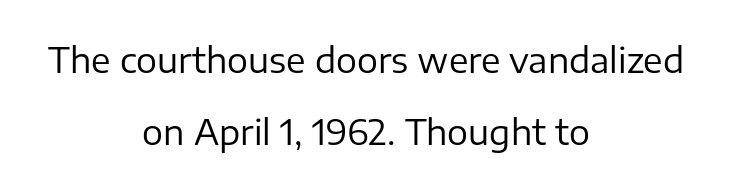
The image shows 35 px regular-weight sans-serif type, upright; set centered, loose line spacing (2.06x), normal letter spacing, not underlined; low stroke contrast and a medium x-height.
